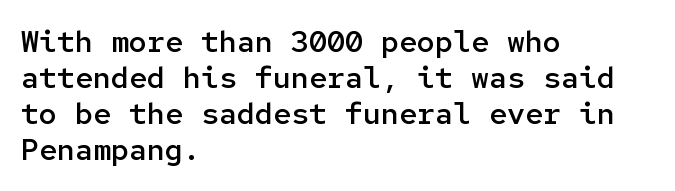
The image shows 30 px semibold sans-serif type, upright, monospaced; set left-aligned, line spacing 1.2x, normal letter spacing, not underlined; low stroke contrast and a medium x-height.
